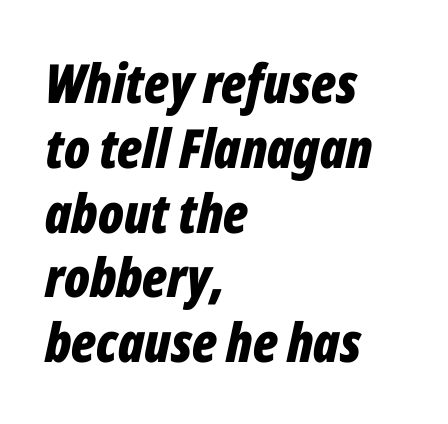
Q: Is the text bold? A: Yes.
Q: Is the text italic (slanted)? A: Yes, it leans right by about 12 degrees.
Q: Is the text underlined? A: No.
Q: How is the paragraph aligned? A: Left-aligned.
Q: Is the spacing between letters normal or unusually wide? A: Normal.
Q: Width (condensed, normal, or wide)? A: Condensed.
Q: Stroke contrast? A: Low.
Q: x-height? A: Medium.
Q: Monospaced? A: No.
